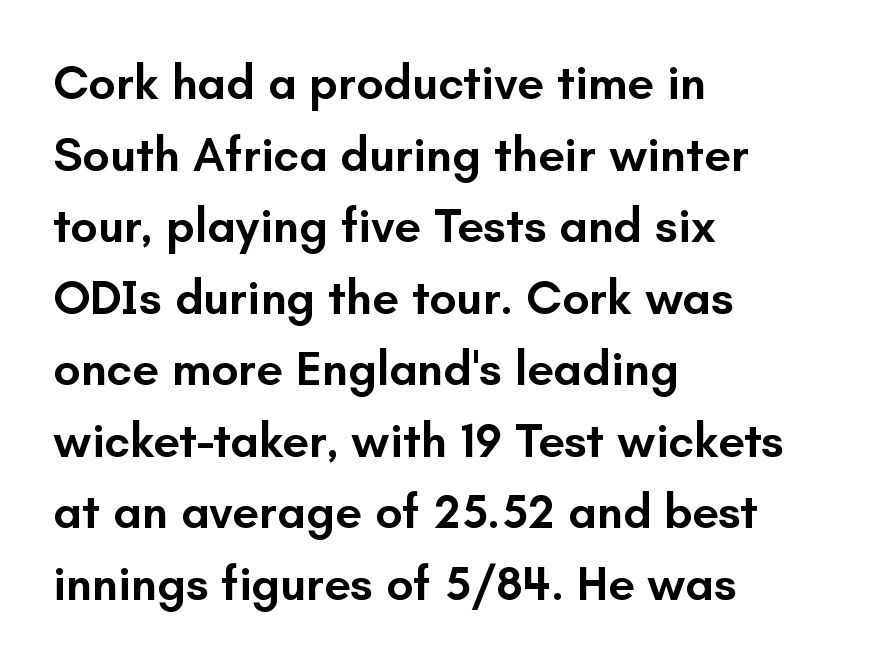
The image shows 48 px semibold sans-serif type, upright; set left-aligned, normal line spacing (1.49x), normal letter spacing, not underlined; low stroke contrast and a small x-height.
